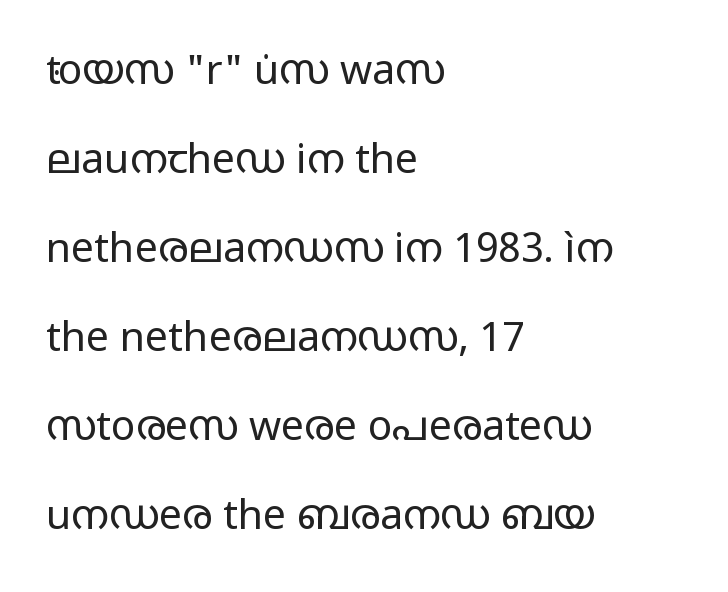
Q: Is the text bold? A: No.
Q: Is the text italic (slanted)? A: No, it is upright.
Q: Is the typeface a serif or a sans-serif typeface? A: Sans-serif.
Q: Is the text underlined? A: No.
Q: How is the paragraph aligned? A: Left-aligned.
Q: Is the spacing between letters normal or unusually wide? A: Normal.
Q: Is the spacing between lines tight, normal or loose? A: Loose.
Q: Width (condensed, normal, or wide)? A: Wide.
Q: Stroke contrast? A: Low.
Q: x-height? A: Medium.
Q: Monospaced? A: No.
